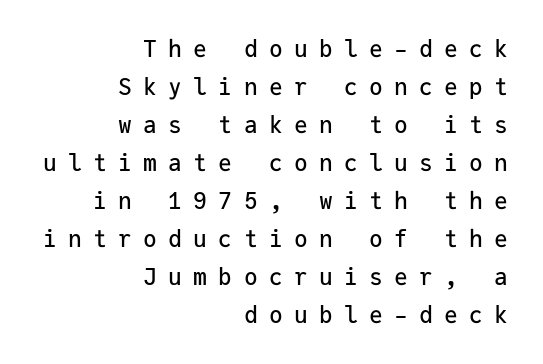
{"italic": "no", "underline": "no", "align": "right", "line_spacing": "normal", "line_spacing_ratio": 1.65, "letter_spacing": "wide", "letter_spacing_em": 0.49, "glyph_px": 23}
